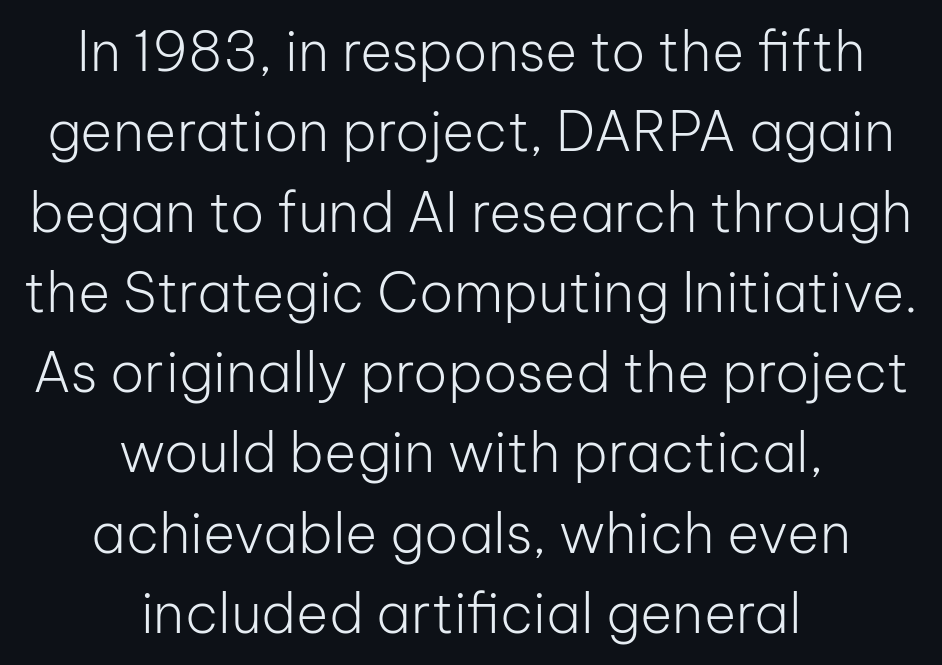
Q: Is the text bold? A: No.
Q: Is the text italic (slanted)? A: No, it is upright.
Q: Is the typeface a serif or a sans-serif typeface? A: Sans-serif.
Q: Is the text underlined? A: No.
Q: How is the paragraph aligned? A: Centered.
Q: Is the spacing between letters normal or unusually wide? A: Normal.
Q: Is the spacing between lines tight, normal or loose? A: Normal.
Q: Width (condensed, normal, or wide)? A: Normal.
Q: Stroke contrast? A: Low.
Q: x-height? A: Medium.
Q: Monospaced? A: No.
